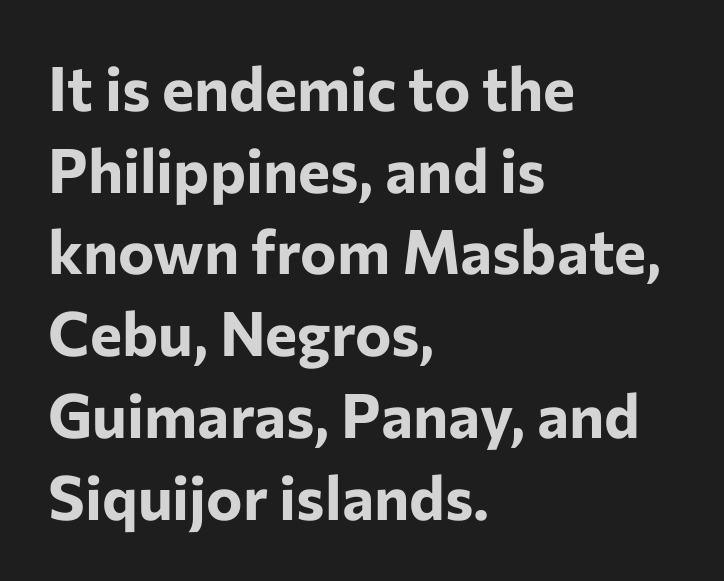
The image shows 61 px bold sans-serif type, upright; set left-aligned, normal line spacing (1.34x), normal letter spacing, not underlined; low stroke contrast and a medium x-height.
